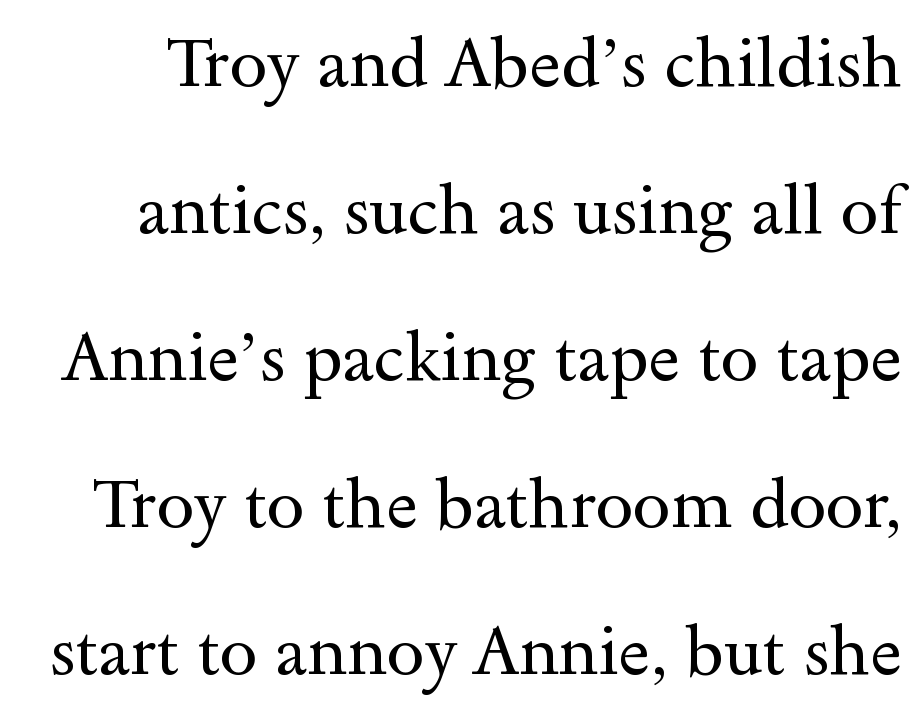
The image shows 68 px regular-weight, wide serif type, upright; set loose line spacing (2.16x), normal letter spacing, not underlined; a small x-height.
